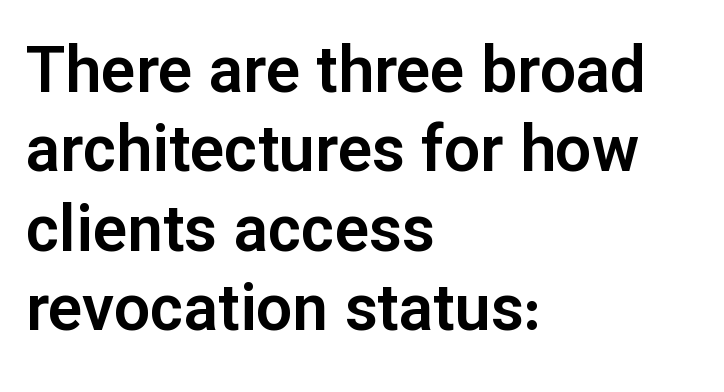
Clear beneath every line of the passage. The letters stand straight up with perfectly vertical stems. Letterform terminals end flat and unadorned throughout the passage. Glyph-to-glyph distance matches everyday printed text. Leftover space on each line is placed entirely after the last word.
